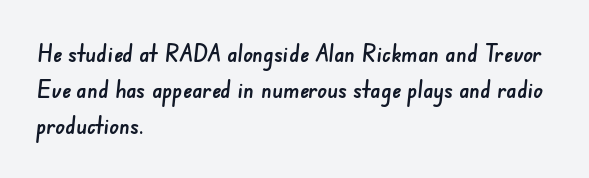
Q: Is the text underlined? A: No.
Q: How is the paragraph aligned? A: Left-aligned.
Q: Is the spacing between letters normal or unusually wide? A: Normal.
Q: Is the spacing between lines tight, normal or loose? A: Normal.
